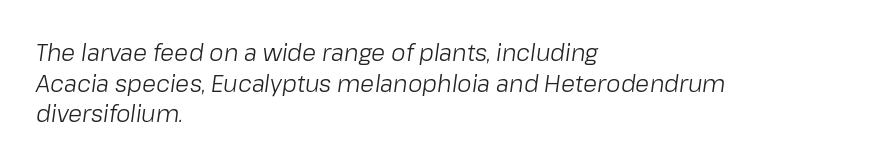
Q: Is the text bold? A: No.
Q: Is the text italic (slanted)? A: Yes, it leans right by about 8 degrees.
Q: Is the text underlined? A: No.
Q: How is the paragraph aligned? A: Left-aligned.
Q: Is the spacing between letters normal or unusually wide? A: Normal.
Q: Is the spacing between lines tight, normal or loose? A: Normal.
